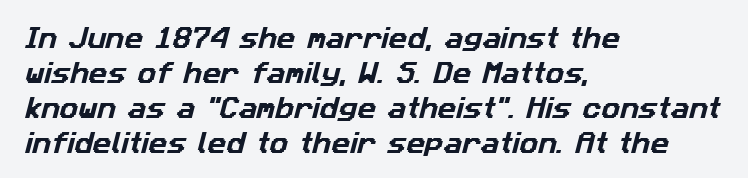
The image shows 23 px text type; set left-aligned, normal line spacing (1.52x), normal letter spacing, not underlined.
